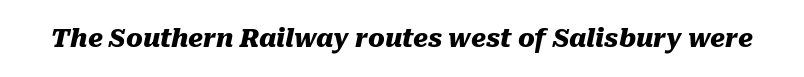
The image shows 25 px bold type, italic (leaning right); set normal letter spacing, not underlined.
